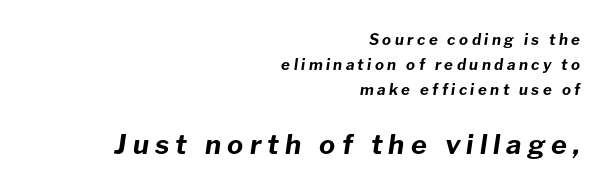
Q: Is the text bold? A: Yes.
Q: Is the text italic (slanted)? A: Yes, it leans right by about 8 degrees.
Q: Is the text underlined? A: No.
Q: How is the paragraph aligned? A: Right-aligned.
Q: Is the spacing between letters normal or unusually wide? A: Unusually wide.
Q: Is the spacing between lines tight, normal or loose? A: Normal.
Q: Which block of text is set in a larger size, the first (top) or the second (bottom)? A: The second (bottom) one.
